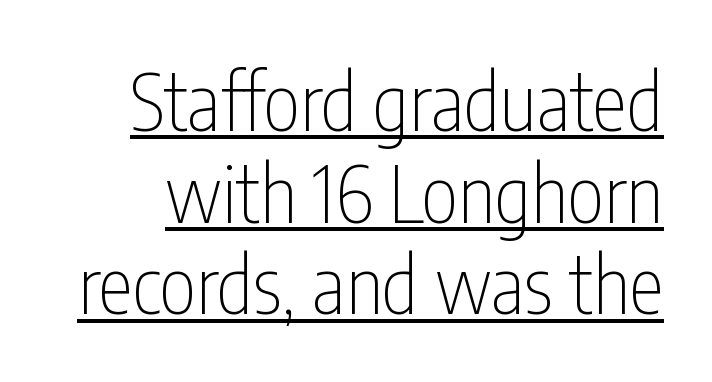
Q: Is the text bold? A: No.
Q: Is the text italic (slanted)? A: No, it is upright.
Q: Is the typeface a serif or a sans-serif typeface? A: Sans-serif.
Q: Is the text underlined? A: Yes.
Q: Is the spacing between letters normal or unusually wide? A: Normal.
Q: Width (condensed, normal, or wide)? A: Condensed.
Q: Stroke contrast? A: Low.
Q: x-height? A: Medium.
Q: Monospaced? A: No.
